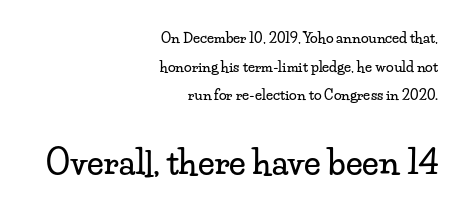
The paragraph has a hard right edge and a soft left edge. Note: smaller setting up top, larger setting below. The specimen reads as upright at a glance. Look at the tracking — it's just the regular setting, nothing added.
